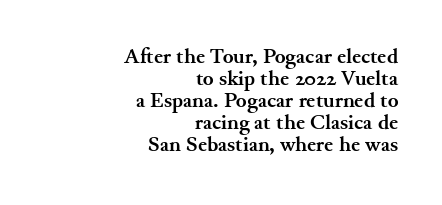
Quick note: underline off. Cramped leading. There is no visible air inserted between adjacent glyphs. Typeset ragged left — the right edge is the straight one. The rendering uses a bold face; every stroke is thick and dark. When letters stand straight like this, we call the style roman or upright.
